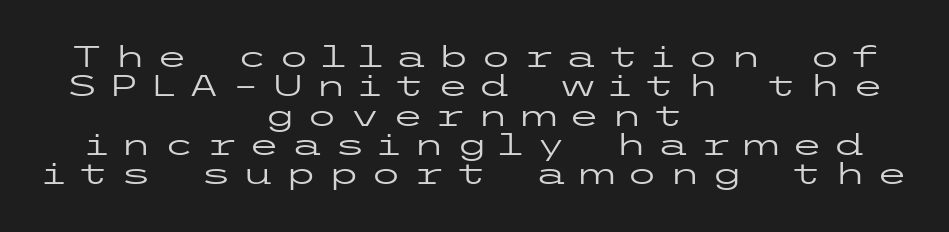
The image shows 29 px regular-weight, wide sans-serif type, upright; set centered, tight line spacing (1.01x), unusually wide letter spacing (+0.37 em), not underlined; low stroke contrast and a medium x-height.
